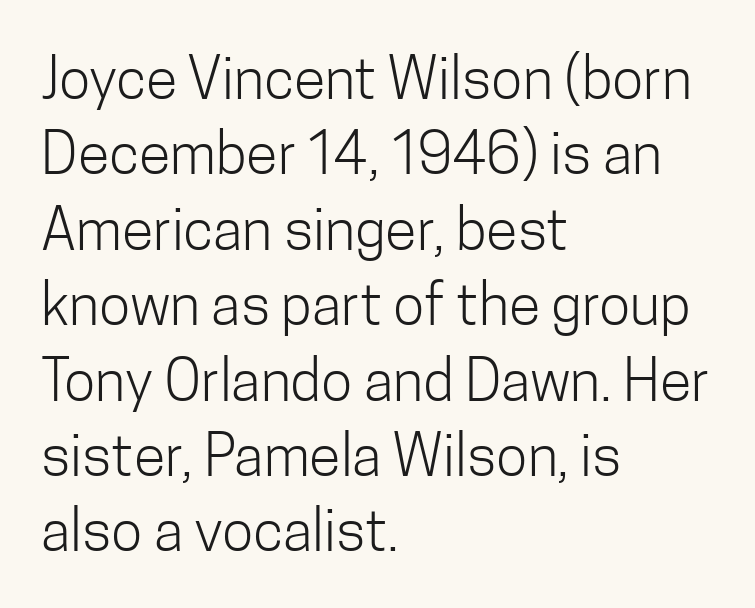
{"serif": "no", "italic": "no", "bold": "no", "weight": "light", "width": "condensed", "stroke_contrast": "low", "x_height": "medium", "monospaced": "no", "underline": "no", "align": "left", "line_spacing": "normal", "line_spacing_ratio": 1.3, "letter_spacing": "normal", "letter_spacing_em": 0.0, "glyph_px": 58}
